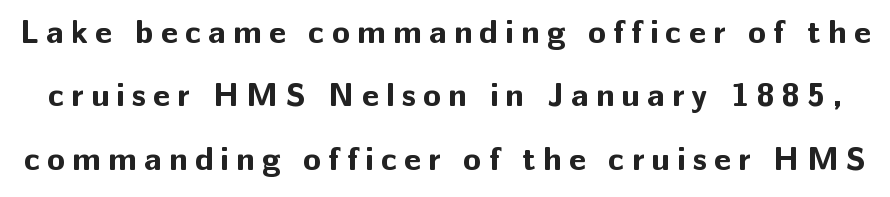
Q: Is the text bold? A: Yes.
Q: Is the text italic (slanted)? A: No, it is upright.
Q: Is the typeface a serif or a sans-serif typeface? A: Sans-serif.
Q: Is the text underlined? A: No.
Q: Is the spacing between letters normal or unusually wide? A: Unusually wide.
Q: Is the spacing between lines tight, normal or loose? A: Loose.
Q: Width (condensed, normal, or wide)? A: Normal.
Q: Stroke contrast? A: Low.
Q: x-height? A: Medium.
Q: Monospaced? A: No.
